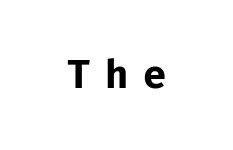
{"serif": "no", "italic": "no", "bold": "yes", "weight": "bold", "width": "normal", "stroke_contrast": "low", "x_height": "medium", "monospaced": "yes", "underline": "no", "letter_spacing": "wide", "letter_spacing_em": 0.38, "glyph_px": 39}
